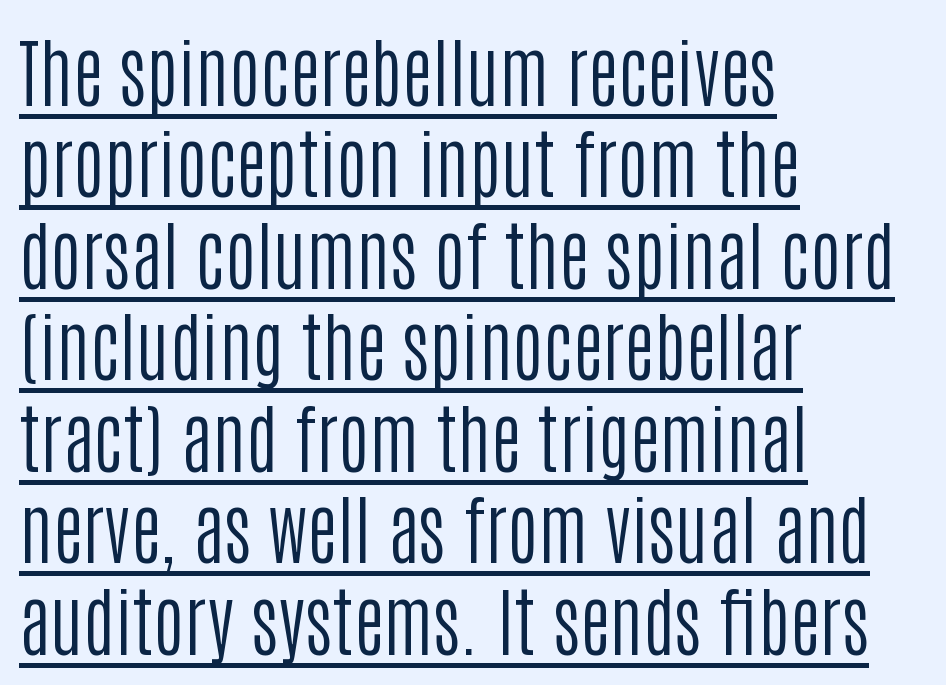
The image shows 75 px regular-weight, condensed sans-serif type, upright; set left-aligned, line spacing 1.22x, normal letter spacing, underlined; low stroke contrast and a large x-height.
